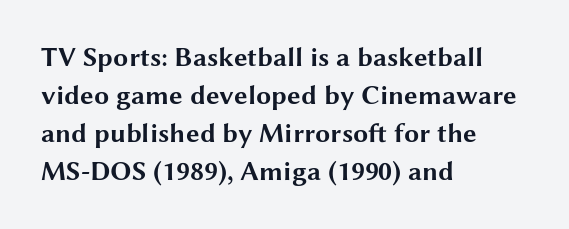
{"italic": "no", "bold": "yes", "underline": "no", "align": "left", "line_spacing": "normal", "line_spacing_ratio": 1.41, "letter_spacing": "normal", "letter_spacing_em": 0.0, "glyph_px": 27}
